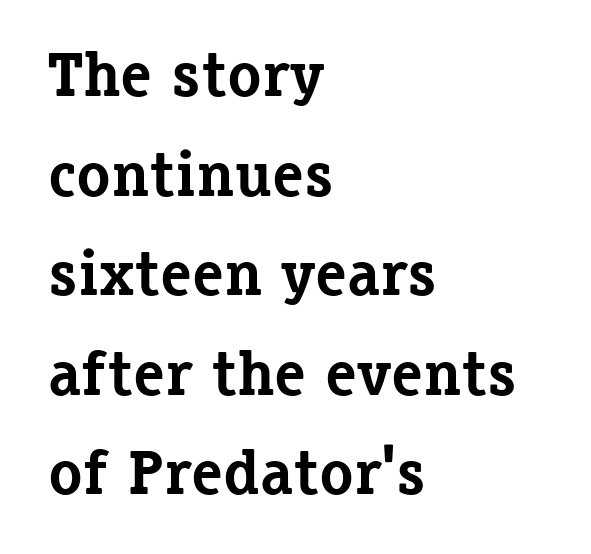
{"serif": "yes", "italic": "no", "bold": "yes", "weight": "bold", "width": "normal", "stroke_contrast": "low", "x_height": "medium", "monospaced": "no", "underline": "no", "align": "left", "line_spacing": "normal", "line_spacing_ratio": 1.58, "letter_spacing": "normal", "letter_spacing_em": 0.0, "glyph_px": 63}
